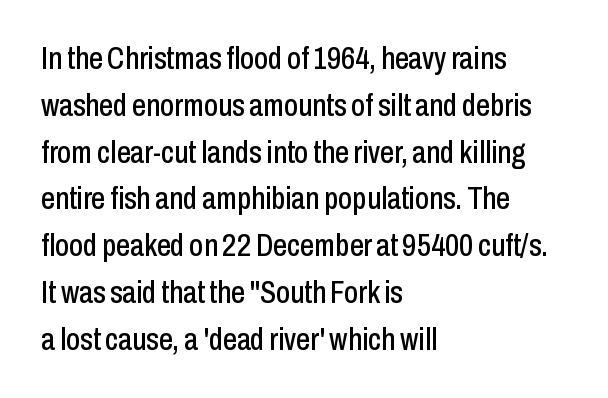
Q: Is the text italic (slanted)? A: No, it is upright.
Q: Is the typeface a serif or a sans-serif typeface? A: Sans-serif.
Q: Is the text underlined? A: No.
Q: How is the paragraph aligned? A: Left-aligned.
Q: Is the spacing between letters normal or unusually wide? A: Normal.
Q: Is the spacing between lines tight, normal or loose? A: Normal.
Q: Width (condensed, normal, or wide)? A: Condensed.
Q: Stroke contrast? A: Low.
Q: x-height? A: Medium.
Q: Monospaced? A: No.
